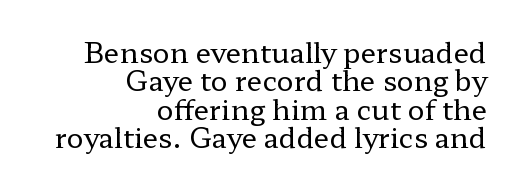
The image shows 28 px regular-weight, wide serif type, upright; set right-aligned, tight line spacing (1.01x), normal letter spacing, not underlined; low stroke contrast and a medium x-height.
